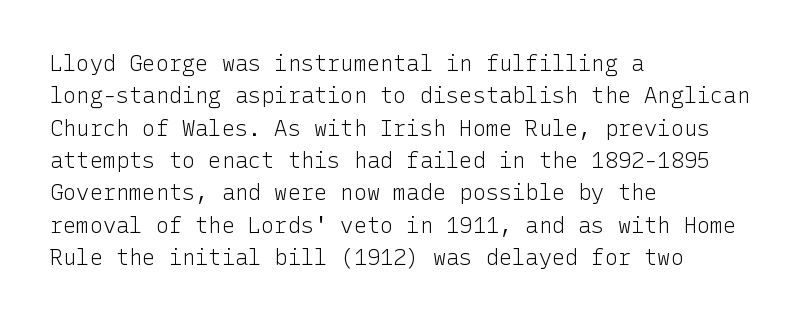
Does extra space separate the letters? No, they use regular spacing. Compared with a typical body face, this is equally light or lighter still. Casual observation: everything's shoved over to the left. This sample keeps an unexceptional amount of space between lines.
